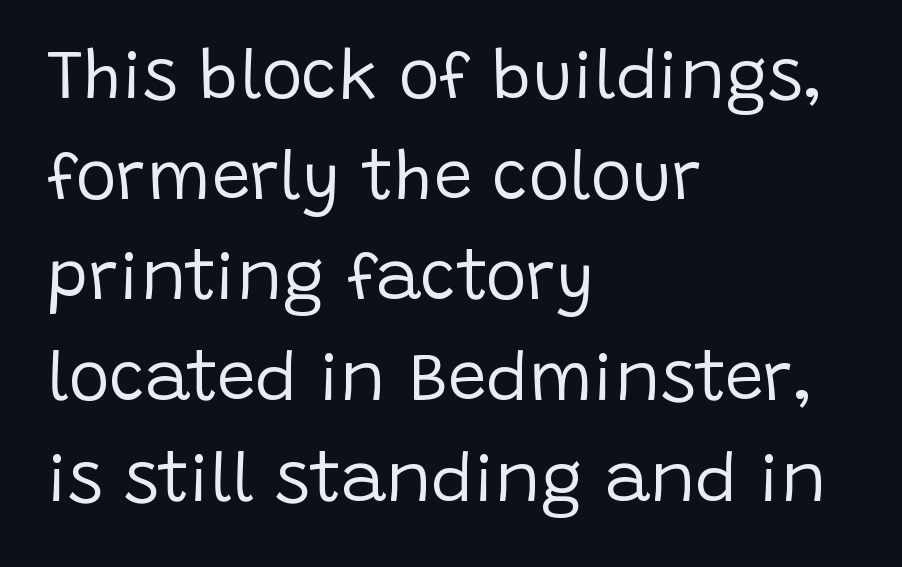
Is this a fixed-width face? No — the glyphs have proportional, varying widths. Weight: not bold — regular or lighter. The gaps between neighbouring characters are ordinary and unremarkable. This sample keeps an unexceptional amount of space between lines.
